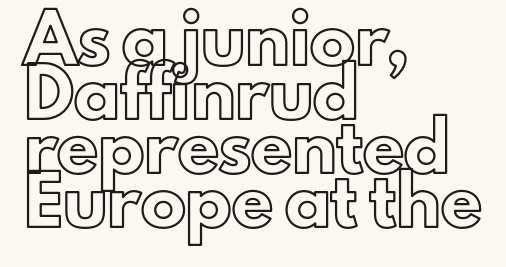
{"italic": "no", "width": "normal", "x_height": "small", "monospaced": "no", "underline": "no", "align": "left", "line_spacing_ratio": 1.2, "letter_spacing": "normal", "letter_spacing_em": 0.0, "glyph_px": 45}
